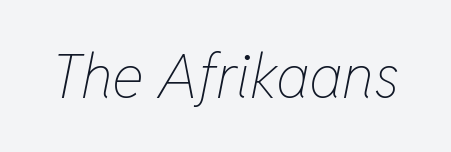
The typesetting does not lean heavy: it is not bold. Proportional: the letters do not fall into vertical columns. Letters rest on an invisible, unmarked baseline. The specimen reads as italic at a glance.
